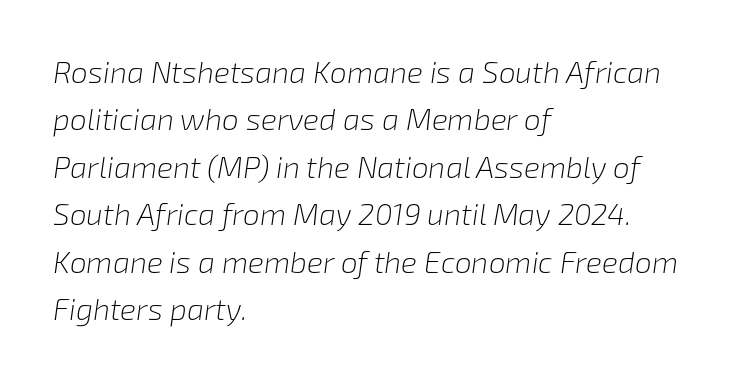
The image shows 30 px light type, italic (leaning right); set left-aligned, normal line spacing (1.58x), normal letter spacing, not underlined; low stroke contrast and a medium x-height.
